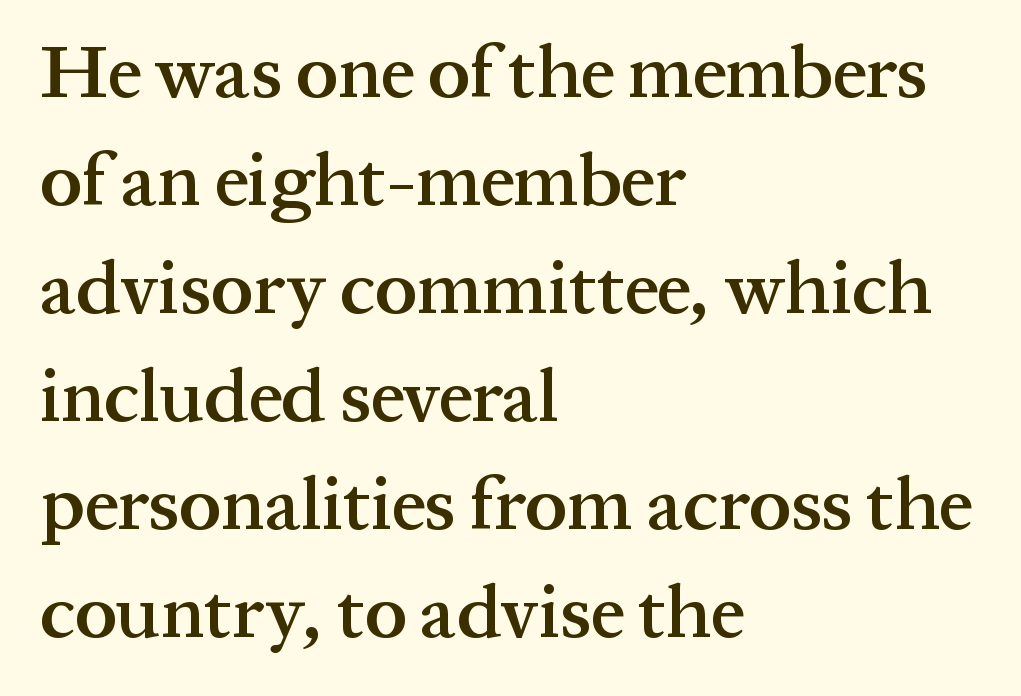
Q: Is the text bold? A: Semi-bold.
Q: Is the text italic (slanted)? A: No, it is upright.
Q: Is the typeface a serif or a sans-serif typeface? A: Serif.
Q: Is the text underlined? A: No.
Q: How is the paragraph aligned? A: Left-aligned.
Q: Is the spacing between letters normal or unusually wide? A: Normal.
Q: Is the spacing between lines tight, normal or loose? A: Normal.
Q: Width (condensed, normal, or wide)? A: Normal.
Q: Stroke contrast? A: Medium.
Q: x-height? A: Medium.
Q: Monospaced? A: No.
